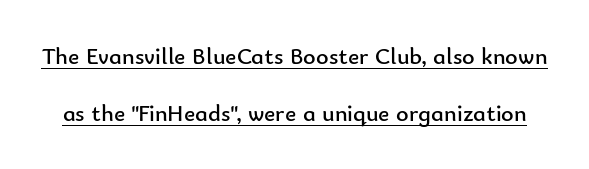
{"italic": "no", "bold": "no", "underline": "yes", "line_spacing": "loose", "line_spacing_ratio": 2.38, "letter_spacing": "normal", "letter_spacing_em": 0.0, "glyph_px": 24}
